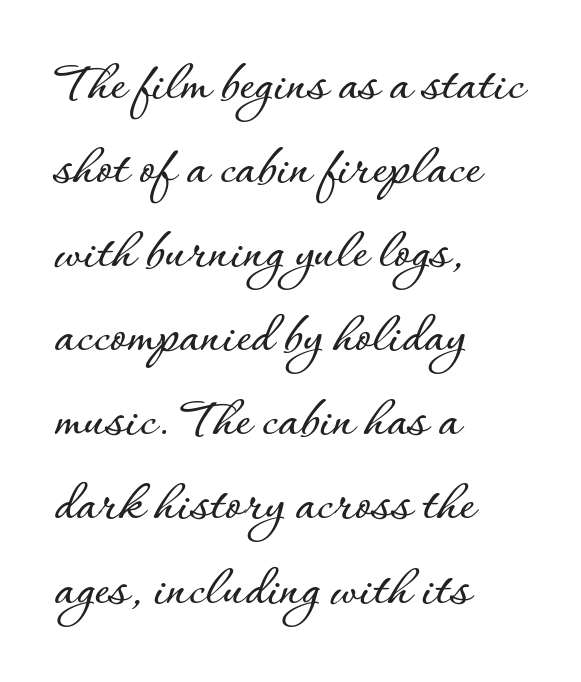
The image shows 58 px text type; set left-aligned, normal line spacing (1.45x), normal letter spacing, not underlined; low stroke contrast and a small x-height.
